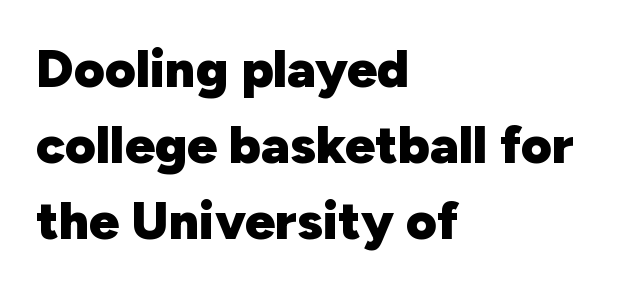
Q: Is the text bold? A: Yes.
Q: Is the text italic (slanted)? A: No, it is upright.
Q: Is the typeface a serif or a sans-serif typeface? A: Sans-serif.
Q: Is the text underlined? A: No.
Q: How is the paragraph aligned? A: Left-aligned.
Q: Is the spacing between letters normal or unusually wide? A: Normal.
Q: Is the spacing between lines tight, normal or loose? A: Normal.
Q: Width (condensed, normal, or wide)? A: Normal.
Q: Stroke contrast? A: Low.
Q: x-height? A: Medium.
Q: Monospaced? A: No.
